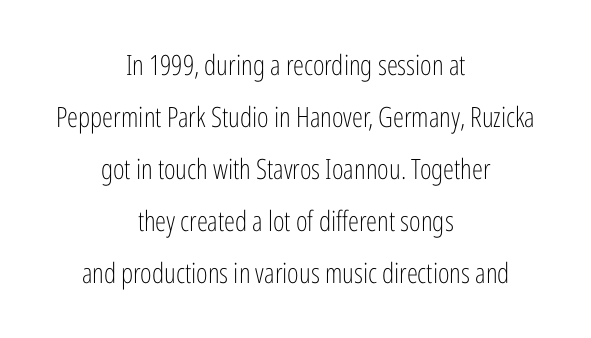
Do the characters align in a grid? No, the font is proportional. Does extra space separate the letters? No, they use regular spacing. Each letter's strokes conclude bluntly, with no projecting serifs. Unmarked baselines from the first word to the last.
